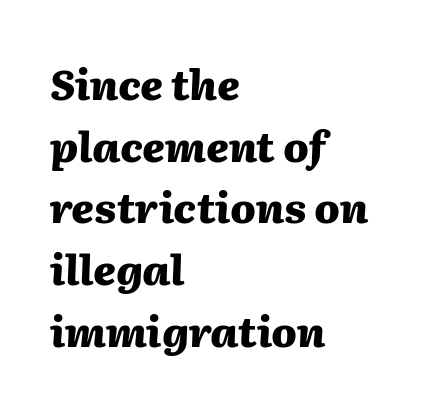
The vertical gap from one line to the next is medium. Leftover space on each line is placed entirely after the last word. The axis of the letterforms is tilted away from vertical. Honestly, there is no underline to notice here at all. Here the designer chose a conventional face with non-uniform glyph widths.
